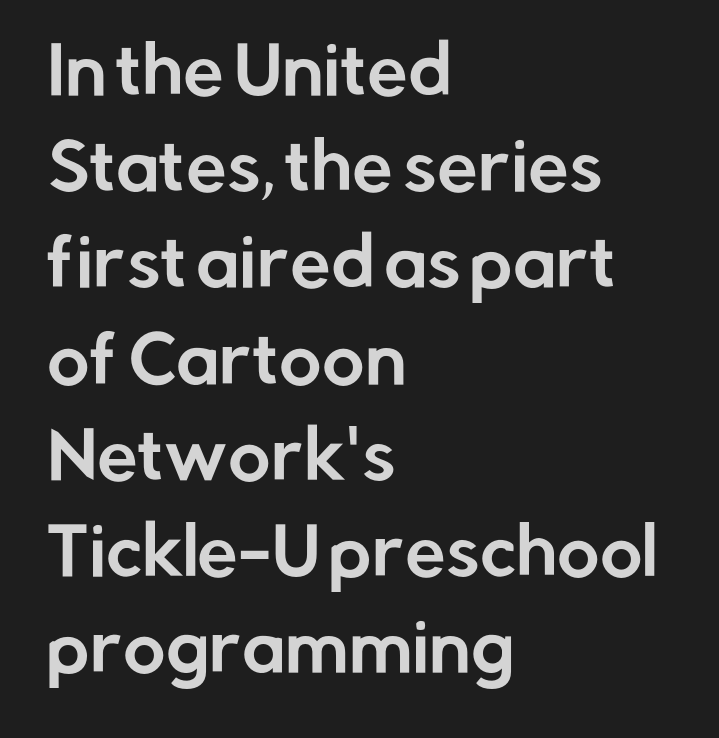
The image shows 65 px sans-serif type, upright; set left-aligned, normal line spacing (1.48x), normal letter spacing, not underlined; low stroke contrast and a medium x-height.
